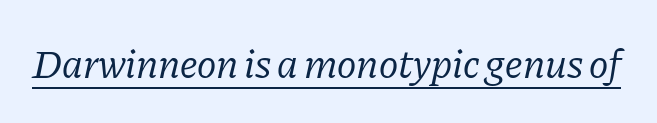
{"serif": "yes", "italic": "yes", "lean": "right", "slant_degrees": 11, "bold": "no", "weight": "regular", "width": "normal", "stroke_contrast": "low", "x_height": "medium", "monospaced": "no", "underline": "yes", "letter_spacing": "normal", "letter_spacing_em": 0.0, "glyph_px": 41}
